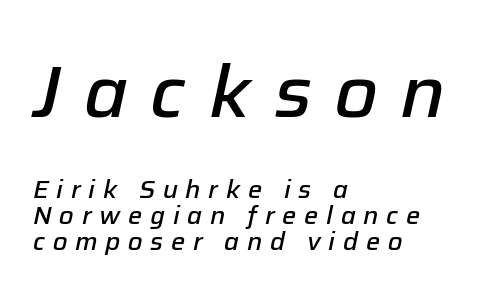
The image shows 74 px semibold type, italic (leaning right); set left-aligned, tight line spacing (1.04x), unusually wide letter spacing (+0.31 em), not underlined; the first (top) block is 2.96x larger; low stroke contrast and a medium x-height.
